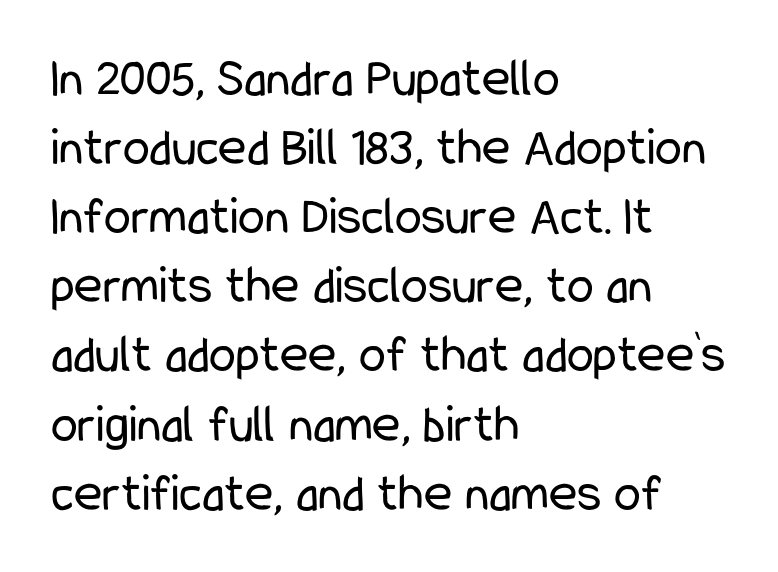
Each stroke keeps to a modest, everyday thickness or less. You could not count columns in this text — the font is proportionally spaced. This sample uses a sans-serif face. Reading down the block, your eye returns to a fixed left position each line. The string is rendered with underlining switched off.
